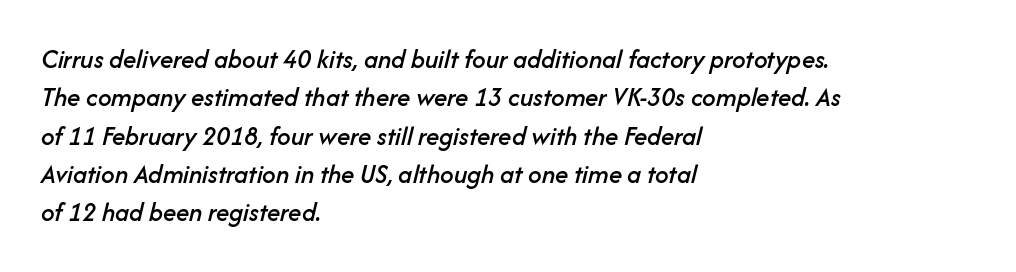
Q: Is the text italic (slanted)? A: Yes, it leans right by about 14 degrees.
Q: Is the text underlined? A: No.
Q: How is the paragraph aligned? A: Left-aligned.
Q: Is the spacing between letters normal or unusually wide? A: Normal.
Q: Is the spacing between lines tight, normal or loose? A: Normal.
